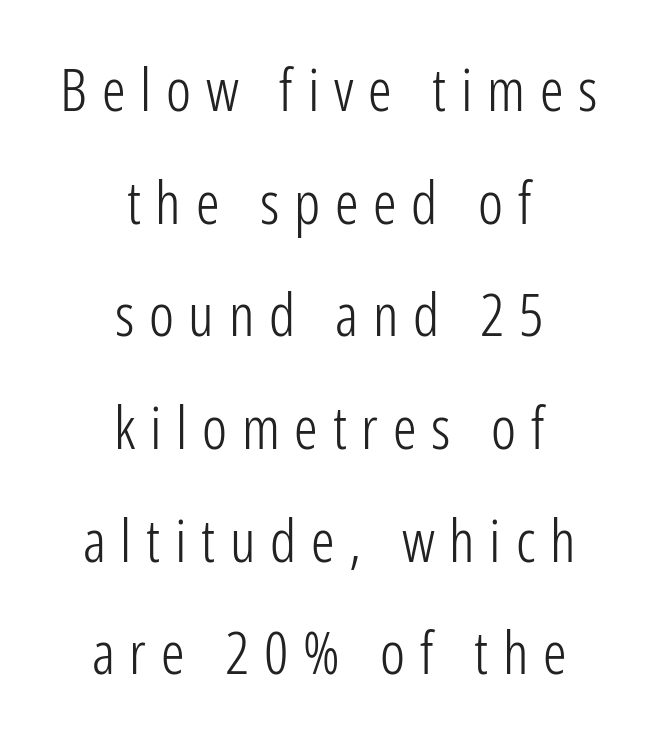
{"serif": "no", "italic": "no", "bold": "no", "weight": "light", "width": "condensed", "stroke_contrast": "low", "x_height": "medium", "monospaced": "no", "underline": "no", "align": "center", "line_spacing": "loose", "line_spacing_ratio": 1.91, "letter_spacing": "wide", "letter_spacing_em": 0.25, "glyph_px": 59}
